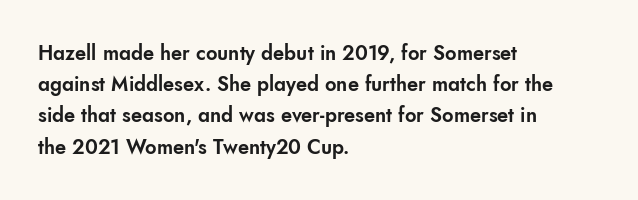
{"italic": "no", "underline": "no", "align": "left", "line_spacing": "normal", "line_spacing_ratio": 1.56, "letter_spacing": "normal", "letter_spacing_em": 0.0, "glyph_px": 20}
